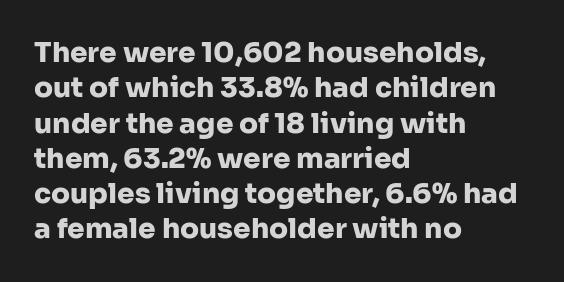
Q: Is the text bold? A: Yes.
Q: Is the text italic (slanted)? A: No, it is upright.
Q: Is the typeface a serif or a sans-serif typeface? A: Sans-serif.
Q: Is the text underlined? A: No.
Q: How is the paragraph aligned? A: Left-aligned.
Q: Is the spacing between letters normal or unusually wide? A: Normal.
Q: Is the spacing between lines tight, normal or loose? A: Normal.
Q: Width (condensed, normal, or wide)? A: Normal.
Q: Stroke contrast? A: Low.
Q: x-height? A: Medium.
Q: Monospaced? A: No.
